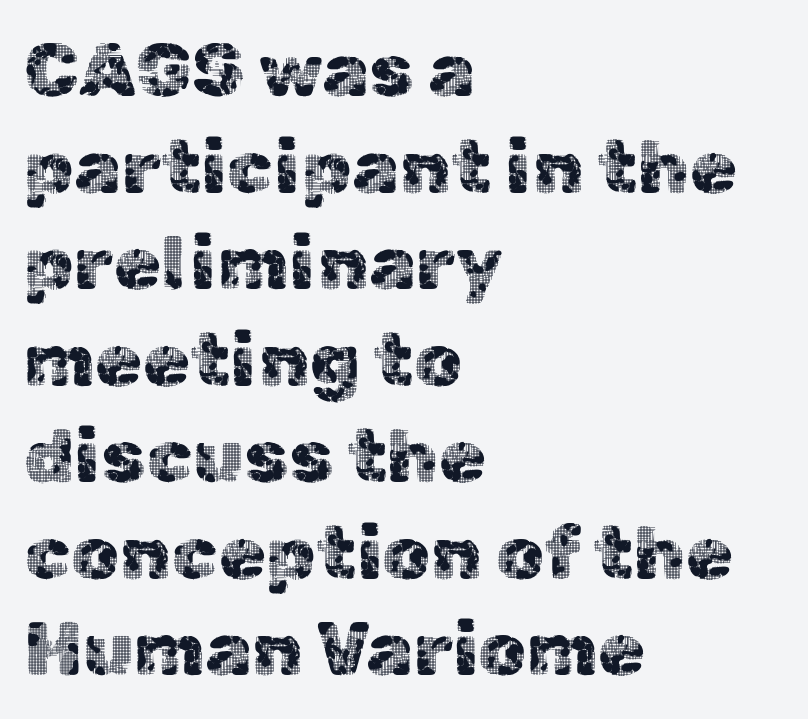
{"serif": "no", "italic": "no", "width": "normal", "x_height": "medium", "monospaced": "no", "underline": "no", "align": "left", "line_spacing": "normal", "line_spacing_ratio": 1.27, "letter_spacing": "normal", "letter_spacing_em": 0.0, "glyph_px": 76}
